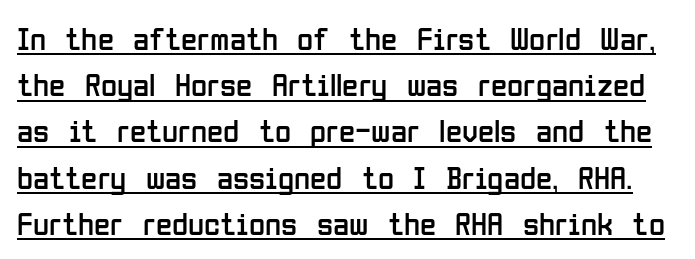
Beneath each row of characters lies a ruled line. Vertical spacing — default. This is sans-serif lettering, the kind often seen on screens and signage. Does the lettering tilt? It doesn't — this is upright. How are the letters spaced? Ordinarily, with no added tracking.
